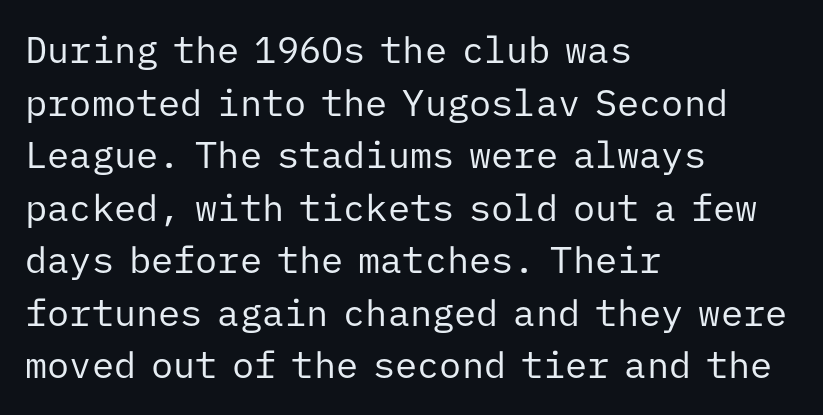
Q: Is the text bold? A: No.
Q: Is the text italic (slanted)? A: No, it is upright.
Q: Is the typeface a serif or a sans-serif typeface? A: Sans-serif.
Q: Is the text underlined? A: No.
Q: How is the paragraph aligned? A: Left-aligned.
Q: Is the spacing between letters normal or unusually wide? A: Normal.
Q: Is the spacing between lines tight, normal or loose? A: Normal.
Q: Width (condensed, normal, or wide)? A: Normal.
Q: Stroke contrast? A: Low.
Q: x-height? A: Medium.
Q: Monospaced? A: Yes.
